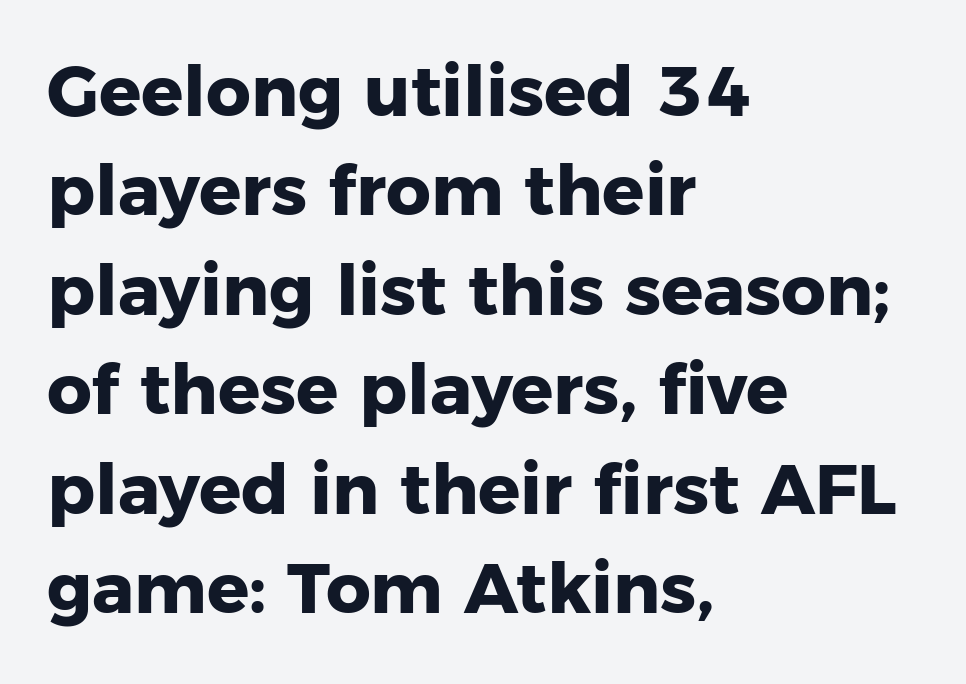
{"serif": "no", "italic": "no", "bold": "yes", "weight": "heavy", "width": "normal", "stroke_contrast": "low", "x_height": "medium", "monospaced": "no", "underline": "no", "align": "left", "line_spacing": "normal", "line_spacing_ratio": 1.42, "letter_spacing": "normal", "letter_spacing_em": 0.0, "glyph_px": 70}
